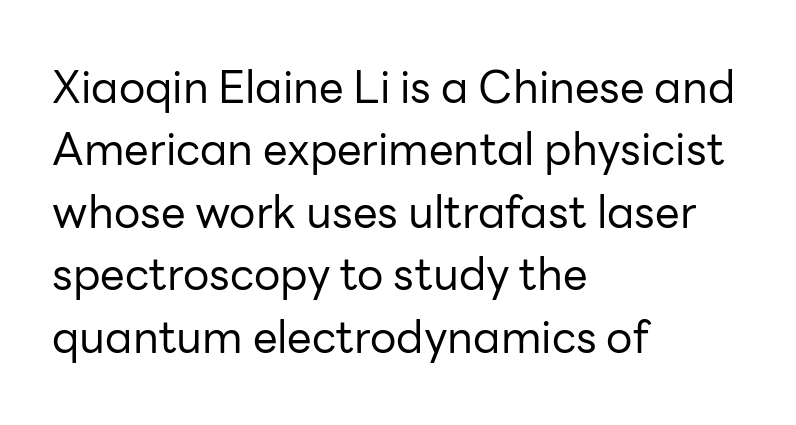
Q: Is the text bold? A: No.
Q: Is the text italic (slanted)? A: No, it is upright.
Q: Is the typeface a serif or a sans-serif typeface? A: Sans-serif.
Q: Is the text underlined? A: No.
Q: How is the paragraph aligned? A: Left-aligned.
Q: Is the spacing between letters normal or unusually wide? A: Normal.
Q: Is the spacing between lines tight, normal or loose? A: Normal.
Q: Width (condensed, normal, or wide)? A: Normal.
Q: Stroke contrast? A: Low.
Q: x-height? A: Medium.
Q: Monospaced? A: No.
